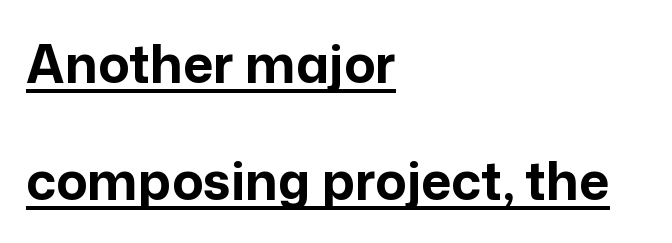
The lines in this sample share a left origin and differ only in where they stop. Leading is clearly above the norm, producing a sparse column. What weight is shown? A full bold with thick strokes. There is no visible air inserted between adjacent glyphs. The typesetter has applied underlining to the passage shown.
